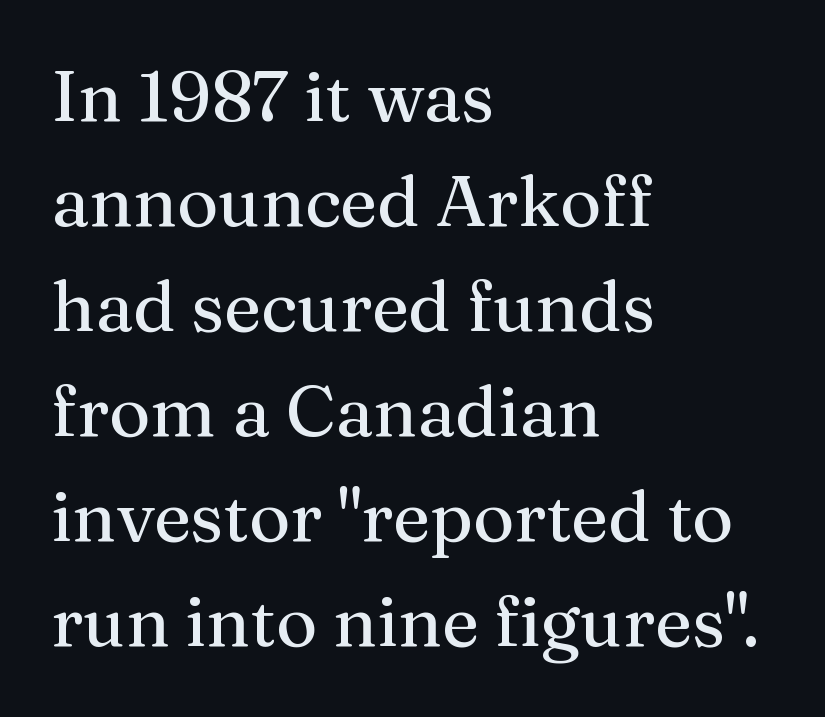
Honestly, there is no underline to notice here at all. Each new line begins a customary step beneath the previous one. Is this a fixed-width face? No — the glyphs have proportional, varying widths. Vertical strokes here are truly vertical. Characters follow at the spacing the type designer built in.
